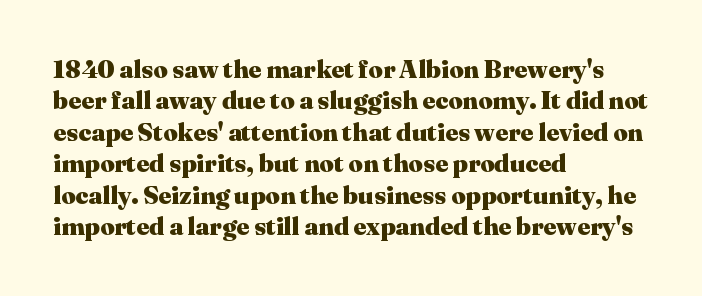
Q: Is the text bold? A: Yes.
Q: Is the text italic (slanted)? A: No, it is upright.
Q: Is the text underlined? A: No.
Q: How is the paragraph aligned? A: Left-aligned.
Q: Is the spacing between letters normal or unusually wide? A: Normal.
Q: Is the spacing between lines tight, normal or loose? A: Normal.
